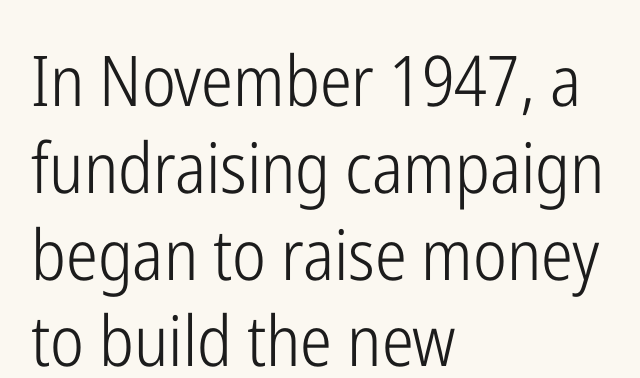
The image shows 70 px light, condensed sans-serif type, upright; set left-aligned, line spacing 1.24x, normal letter spacing, not underlined; low stroke contrast and a medium x-height.
